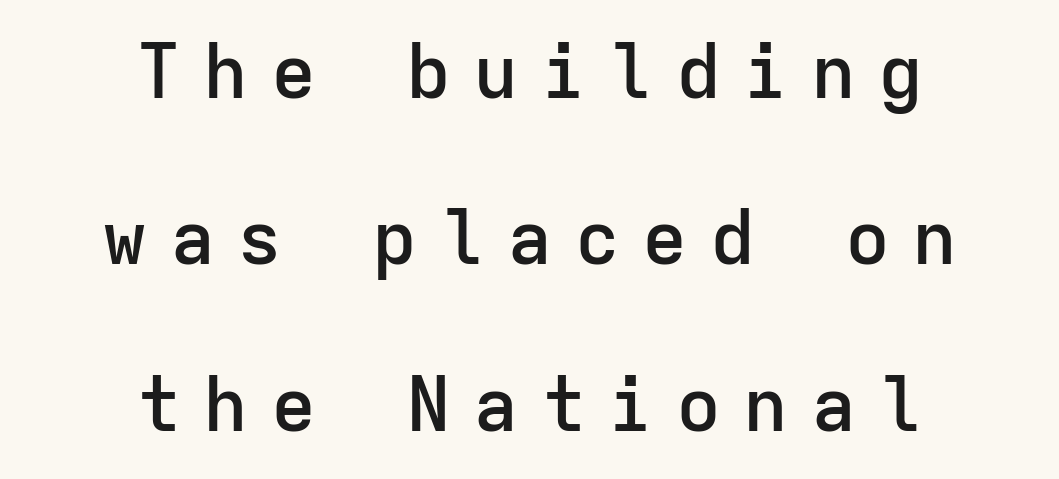
{"serif": "no", "italic": "no", "bold": "semi", "weight": "semibold", "width": "normal", "stroke_contrast": "low", "x_height": "medium", "monospaced": "yes", "underline": "no", "align": "center", "line_spacing": "loose", "line_spacing_ratio": 2.22, "letter_spacing": "wide", "letter_spacing_em": 0.3, "glyph_px": 75}
